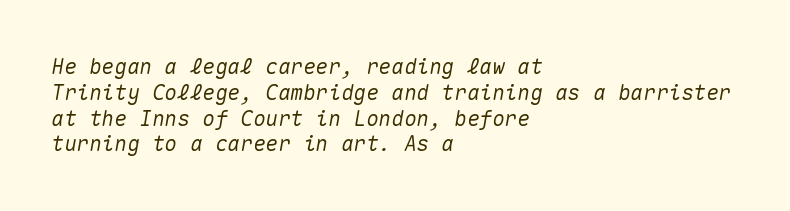
{"italic": "yes", "lean": "right", "slant_degrees": 10, "underline": "no", "align": "left", "line_spacing_ratio": 1.23, "letter_spacing": "normal", "letter_spacing_em": 0.0, "glyph_px": 21}
